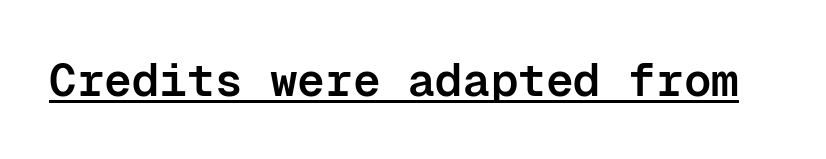
The passage shown is typed in a monospace face where columns stay perfectly aligned. Compared with undecorated copy, this sample adds a rule below the words. Unlike a traditional serif, this face leaves its strokes unadorned. Typographic density is moderately raised because the face is semibold. Default kerning and tracking; the words read as compact shapes.
